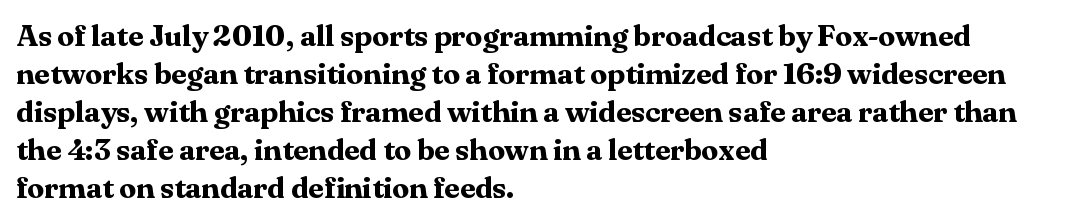
What's the leading like? Ordinary, nothing unusual. Letterform terminals end in serifs throughout the passage. Horizontally, the lines are justified to the leading edge only. Each letter keeps its own natural width here, so spacing adapts to shape. The typesetting leans heavy: a genuine bold.
